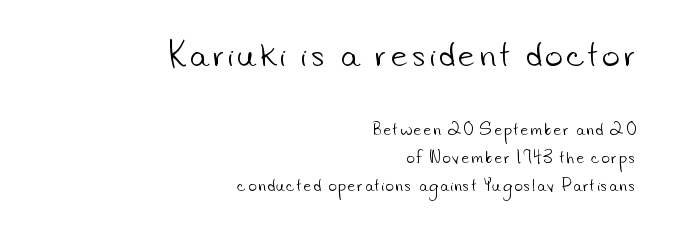
The image shows 30 px light sans-serif type; set right-aligned, loose line spacing (1.98x), not underlined; the first (top) block is 2.14x larger; low stroke contrast and a small x-height.
